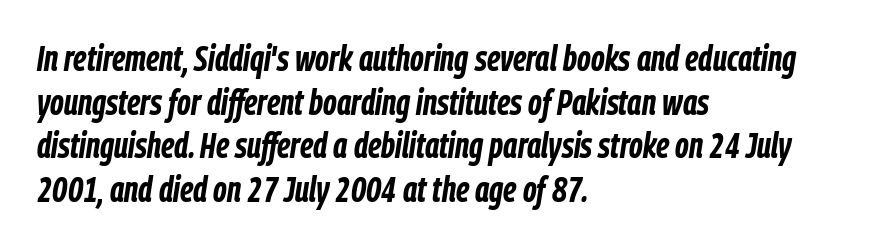
Q: Is the text bold? A: Yes.
Q: Is the text italic (slanted)? A: Yes, it leans right by about 9 degrees.
Q: Is the text underlined? A: No.
Q: How is the paragraph aligned? A: Left-aligned.
Q: Is the spacing between letters normal or unusually wide? A: Normal.
Q: Is the spacing between lines tight, normal or loose? A: Normal.
Q: Width (condensed, normal, or wide)? A: Condensed.
Q: Stroke contrast? A: Low.
Q: x-height? A: Medium.
Q: Monospaced? A: No.
